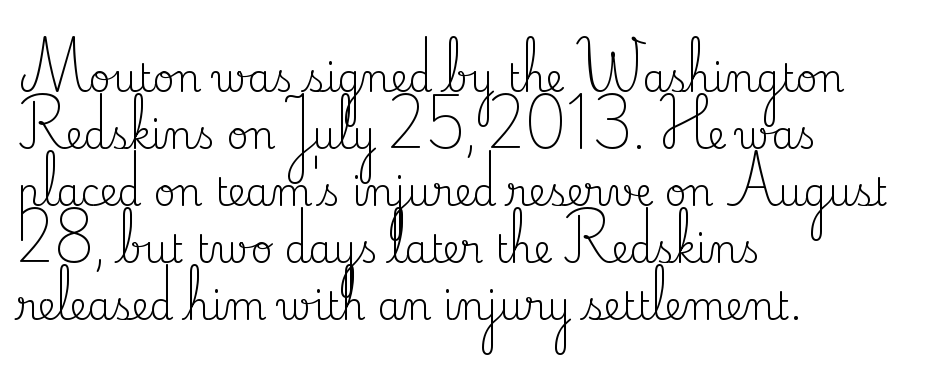
Any mark beneath the type? The region is blank. The font sits on the lighter half of the weight spectrum, regular included. Posture: vertical. Teacher's note: observe the even left margin — that is flush-left alignment. This rendering leaves character spacing at its baseline value. The lines sit at an ordinary, default distance from one another.
